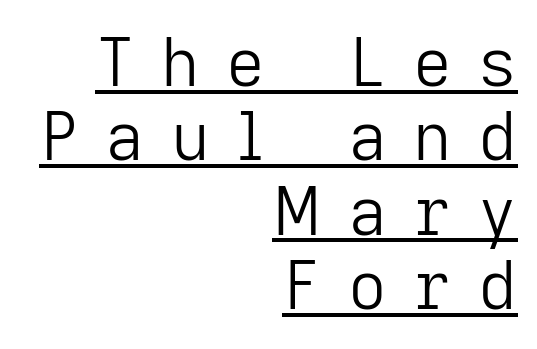
{"serif": "no", "italic": "no", "bold": "no", "weight": "light", "width": "normal", "stroke_contrast": "low", "x_height": "medium", "monospaced": "no", "underline": "yes", "align": "right", "line_spacing": "tight", "line_spacing_ratio": 1.11, "letter_spacing": "wide", "letter_spacing_em": 0.4, "glyph_px": 67}
